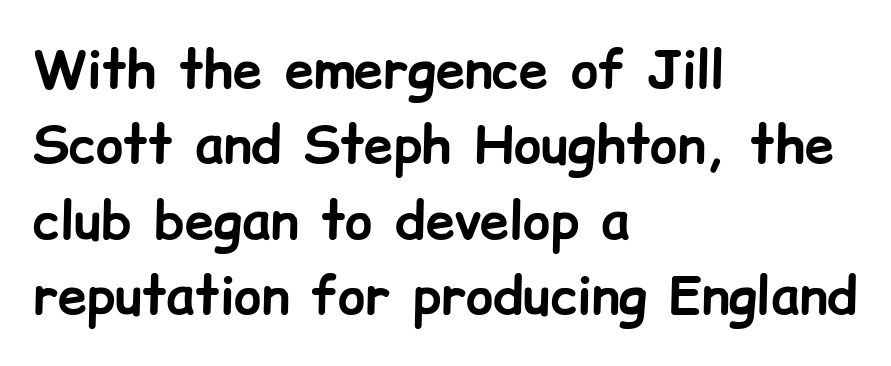
{"serif": "no", "italic": "no", "bold": "yes", "weight": "bold", "width": "normal", "stroke_contrast": "low", "x_height": "medium", "monospaced": "no", "underline": "no", "align": "left", "line_spacing": "normal", "line_spacing_ratio": 1.45, "letter_spacing": "normal", "letter_spacing_em": 0.0, "glyph_px": 52}
